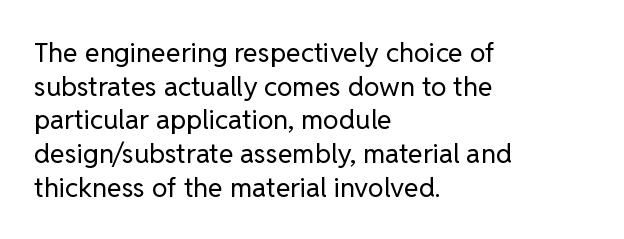
Q: Is the text bold? A: No.
Q: Is the text italic (slanted)? A: No, it is upright.
Q: Is the text underlined? A: No.
Q: How is the paragraph aligned? A: Left-aligned.
Q: Is the spacing between letters normal or unusually wide? A: Normal.
Q: Is the spacing between lines tight, normal or loose? A: Normal.
